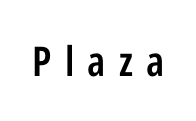
Q: Is the text bold? A: Semi-bold.
Q: Is the text italic (slanted)? A: No, it is upright.
Q: Is the typeface a serif or a sans-serif typeface? A: Sans-serif.
Q: Is the text underlined? A: No.
Q: Is the spacing between letters normal or unusually wide? A: Unusually wide.
Q: Width (condensed, normal, or wide)? A: Condensed.
Q: Stroke contrast? A: Low.
Q: x-height? A: Medium.
Q: Monospaced? A: No.
